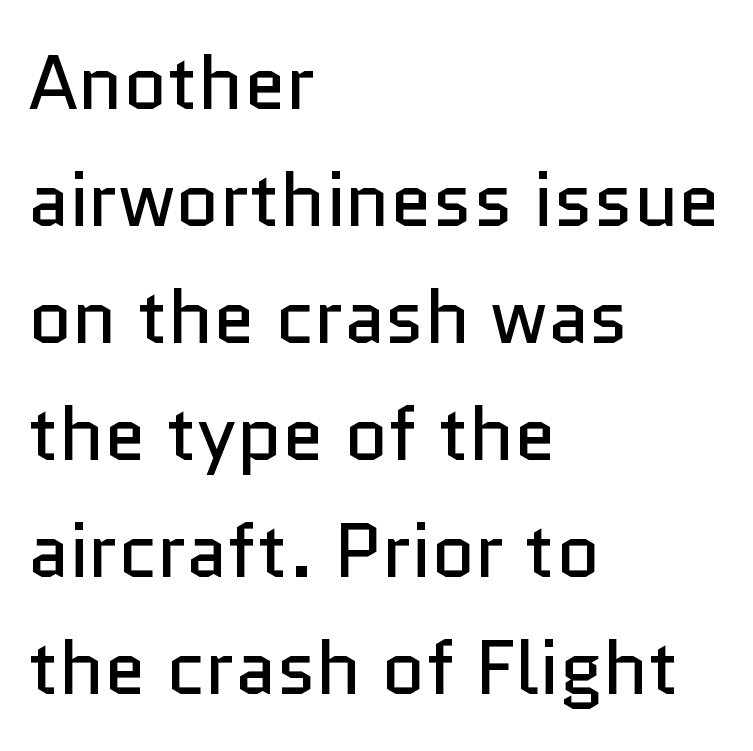
Rows of type keep a routine distance in the vertical direction. When letters stand straight like this, we call the style roman or upright. Weight: regular or lighter. Note the varied advance widths — an 'i' is clearly narrower than an 'm'.
